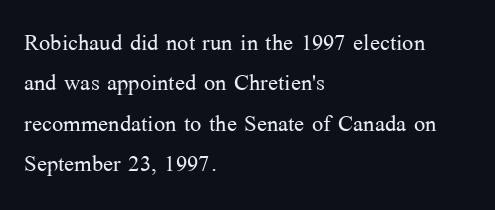
The image shows 30 px light serif type, upright; set left-aligned, normal line spacing (1.35x), normal letter spacing, not underlined; medium stroke contrast and a medium x-height.
